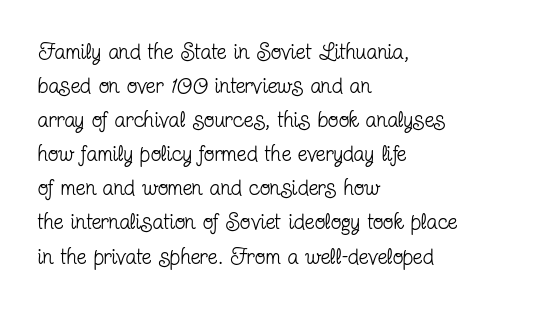
Caption: multi-line text, flush left, ragged right. Rendered with straight, roman letterforms. Beneath every word, the page is bare. Weight: not bold — regular or lighter. Nobody touched the tracking dial on this one. Vertically, the passage feels balanced, rows spaced as you'd expect.
